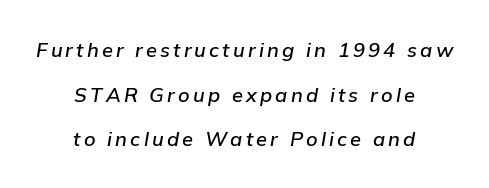
{"italic": "yes", "lean": "right", "slant_degrees": 9, "underline": "no", "align": "center", "line_spacing": "loose", "line_spacing_ratio": 2.23, "glyph_px": 20}
